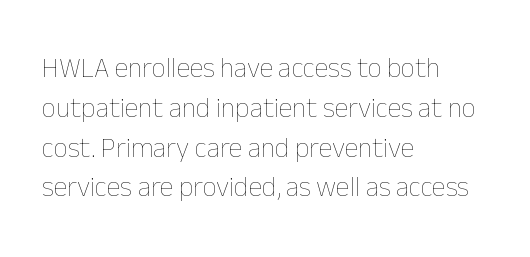
{"italic": "no", "bold": "no", "weight": "thin", "width": "normal", "stroke_contrast": "low", "x_height": "medium", "monospaced": "no", "underline": "no", "align": "left", "line_spacing": "normal", "line_spacing_ratio": 1.42, "letter_spacing": "normal", "letter_spacing_em": 0.0, "glyph_px": 28}
